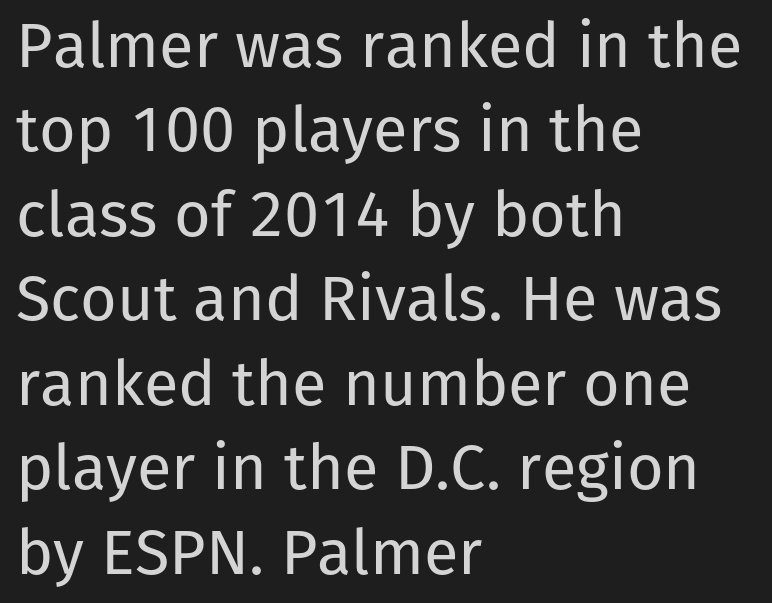
Q: Is the text bold? A: No.
Q: Is the text italic (slanted)? A: No, it is upright.
Q: Is the typeface a serif or a sans-serif typeface? A: Sans-serif.
Q: Is the text underlined? A: No.
Q: How is the paragraph aligned? A: Left-aligned.
Q: Is the spacing between letters normal or unusually wide? A: Normal.
Q: Is the spacing between lines tight, normal or loose? A: Normal.
Q: Width (condensed, normal, or wide)? A: Normal.
Q: Stroke contrast? A: Low.
Q: x-height? A: Medium.
Q: Monospaced? A: No.
